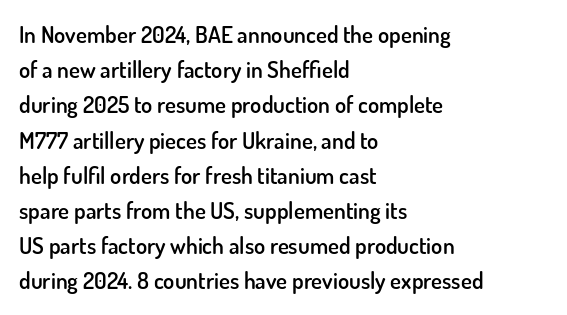
Summary of weight: moderately heavy, a semibold. You could call the tracking neutral — neither tight nor loose. Unmarked baselines from the first word to the last. Quick note: interline space is typical.
